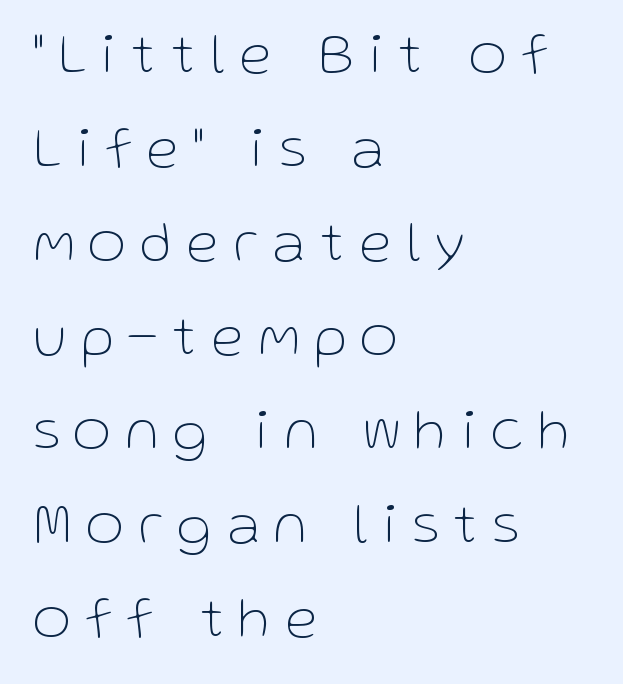
Q: Is the text bold? A: No.
Q: Is the text italic (slanted)? A: No, it is upright.
Q: Is the typeface a serif or a sans-serif typeface? A: Sans-serif.
Q: Is the text underlined? A: No.
Q: How is the paragraph aligned? A: Left-aligned.
Q: Is the spacing between letters normal or unusually wide? A: Unusually wide.
Q: Is the spacing between lines tight, normal or loose? A: Normal.
Q: Width (condensed, normal, or wide)? A: Normal.
Q: Stroke contrast? A: Low.
Q: x-height? A: Medium.
Q: Monospaced? A: No.
